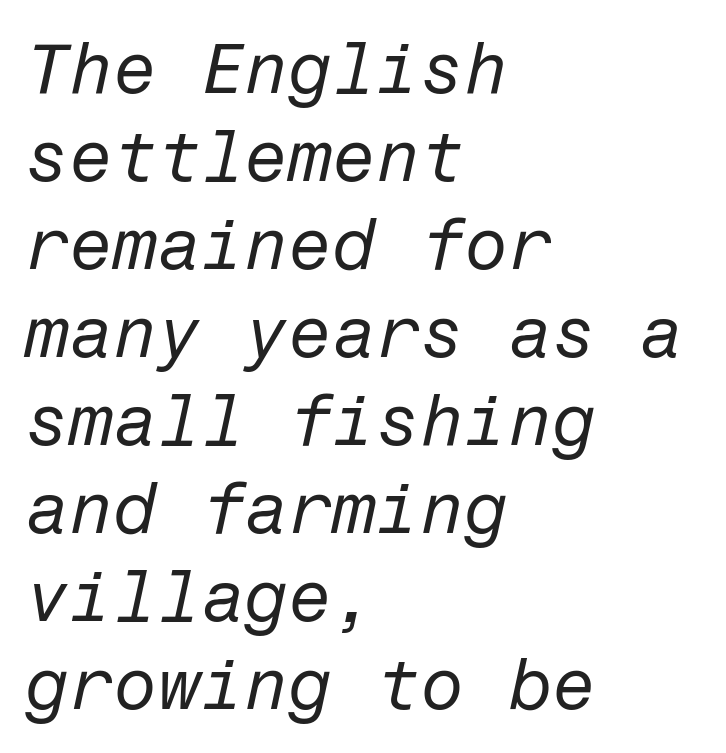
The image shows 71 px regular-weight type, italic (leaning right); set left-aligned, line spacing 1.24x, normal letter spacing, not underlined; low stroke contrast and a medium x-height.
